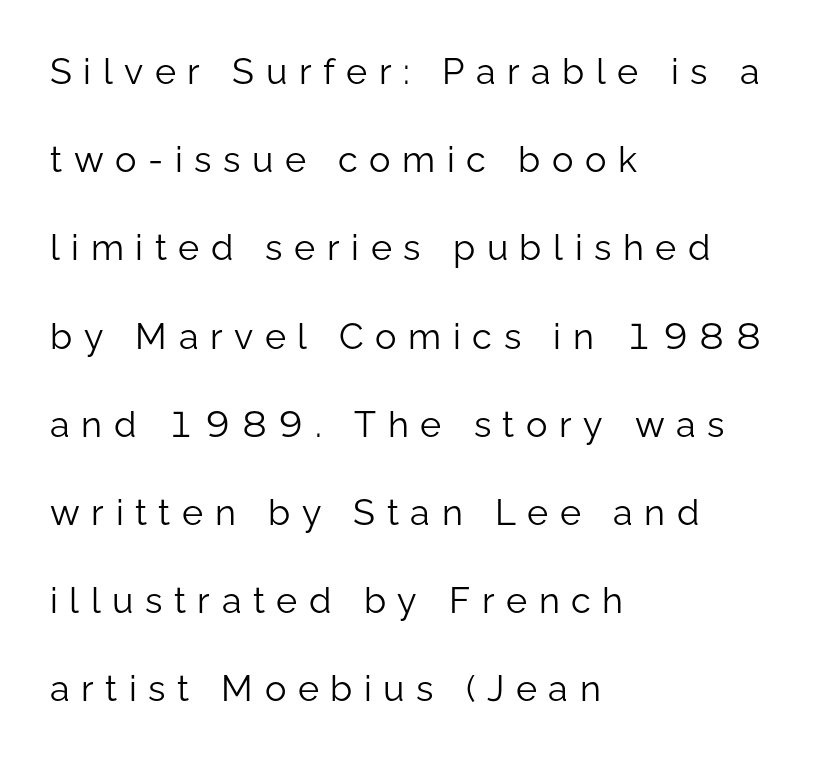
The image shows 36 px light sans-serif type, upright; set left-aligned, loose line spacing (2.45x), unusually wide letter spacing (+0.32 em), not underlined; low stroke contrast and a medium x-height.
